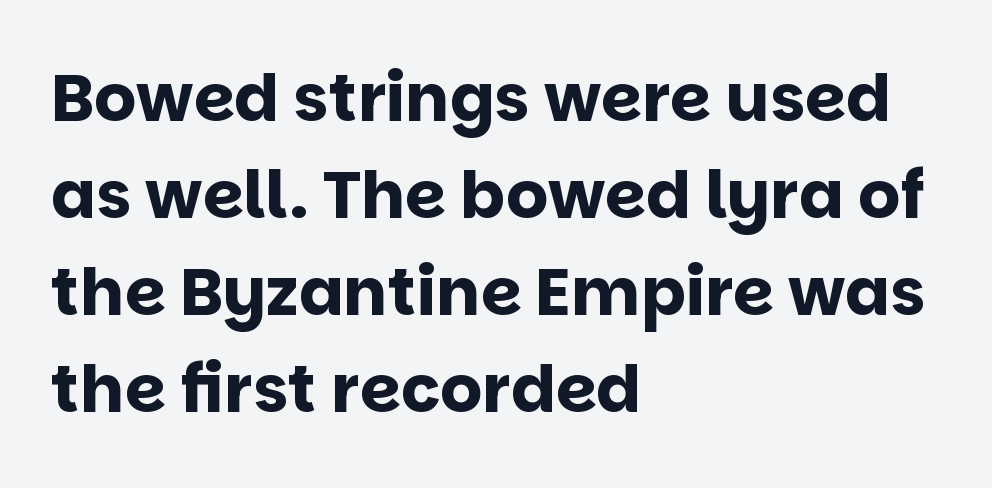
As a designer I'd log this as weight 700, bold. A roman cut, with each character standing at attention. Each letter's strokes conclude bluntly, with no projecting serifs. Spacing verdict: proportional, widths tailored to each character.
